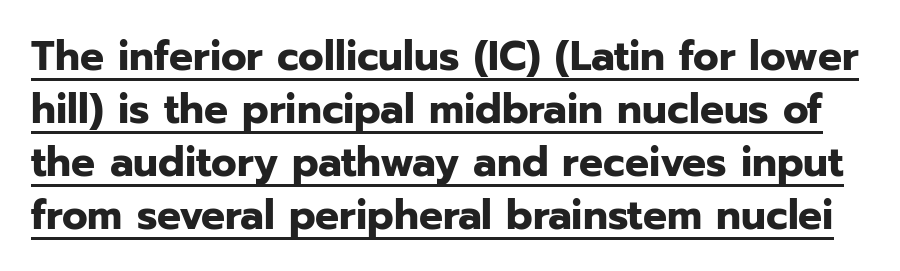
Q: Is the text bold? A: Yes.
Q: Is the text italic (slanted)? A: No, it is upright.
Q: Is the typeface a serif or a sans-serif typeface? A: Sans-serif.
Q: Is the text underlined? A: Yes.
Q: Is the spacing between letters normal or unusually wide? A: Normal.
Q: Is the spacing between lines tight, normal or loose? A: Normal.
Q: Width (condensed, normal, or wide)? A: Normal.
Q: Stroke contrast? A: Low.
Q: x-height? A: Medium.
Q: Monospaced? A: No.
